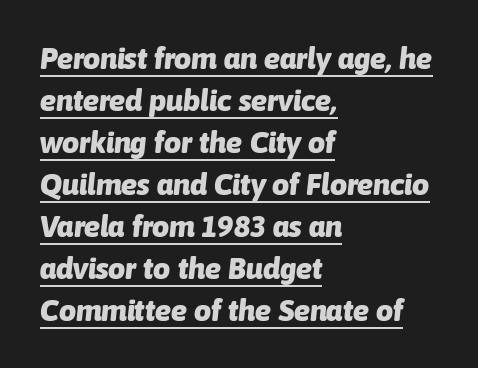
Q: Is the text bold? A: Yes.
Q: Is the text italic (slanted)? A: Yes, it leans right by about 6 degrees.
Q: Is the text underlined? A: Yes.
Q: How is the paragraph aligned? A: Left-aligned.
Q: Is the spacing between letters normal or unusually wide? A: Normal.
Q: Is the spacing between lines tight, normal or loose? A: Normal.
Q: Width (condensed, normal, or wide)? A: Normal.
Q: Stroke contrast? A: Low.
Q: x-height? A: Medium.
Q: Monospaced? A: No.
